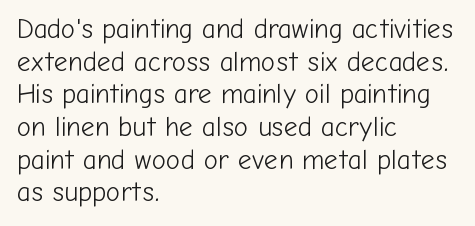
What stands out about the letter spacing? Nothing — it is the standard amount. This is not heavy type; no bold has been used. Just letters on the line, the space beneath them empty. Notice how the stems are strictly vertical — no italics here. This rendering uses left alignment, leaving the right contour irregular.
